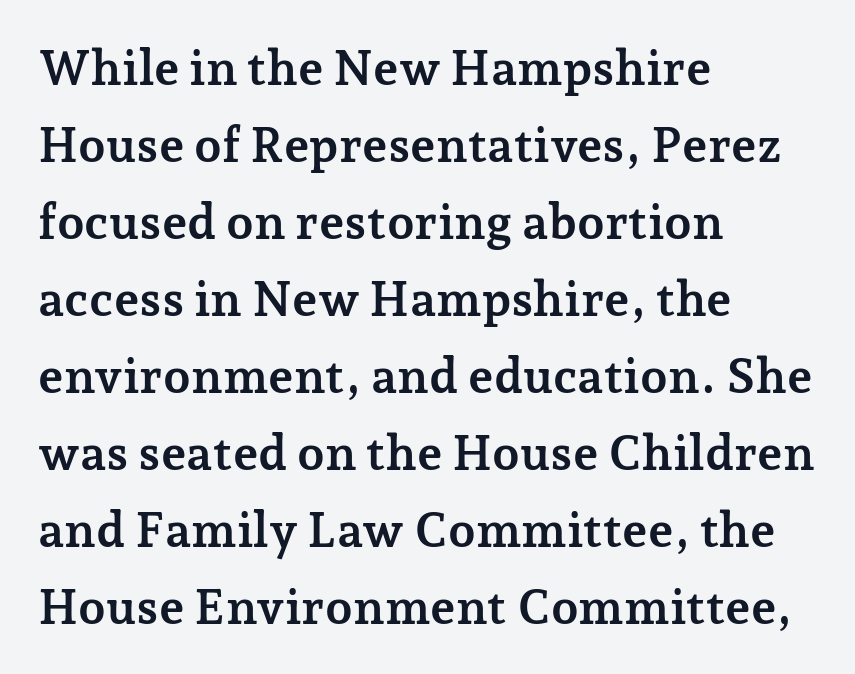
Q: Is the text bold? A: Yes.
Q: Is the text italic (slanted)? A: No, it is upright.
Q: Is the typeface a serif or a sans-serif typeface? A: Serif.
Q: Is the text underlined? A: No.
Q: How is the paragraph aligned? A: Left-aligned.
Q: Is the spacing between letters normal or unusually wide? A: Normal.
Q: Is the spacing between lines tight, normal or loose? A: Normal.
Q: Width (condensed, normal, or wide)? A: Normal.
Q: Stroke contrast? A: Low.
Q: x-height? A: Medium.
Q: Monospaced? A: No.
